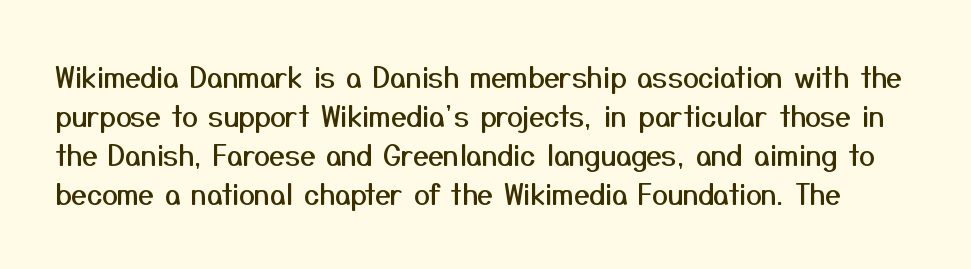
The gap between lines stays unmarked. Each letter keeps its own natural width here, so spacing adapts to shape. Is there any slant? The stems are plumb. Baseline-to-baseline distance is the conventional proportion of letter height.
